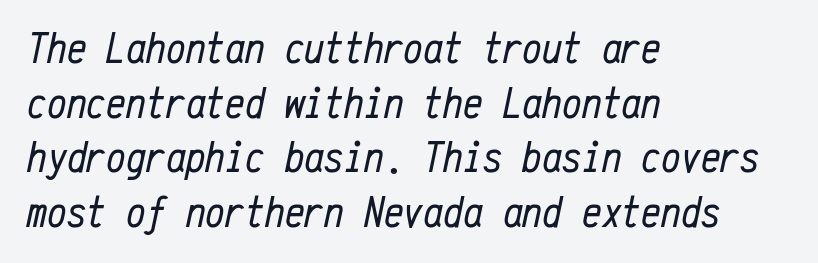
{"italic": "yes", "lean": "right", "slant_degrees": 12, "bold": "no", "weight": "regular", "width": "condensed", "stroke_contrast": "low", "x_height": "medium", "monospaced": "yes", "underline": "no", "align": "left", "line_spacing_ratio": 1.24, "letter_spacing": "normal", "letter_spacing_em": 0.0, "glyph_px": 44}
